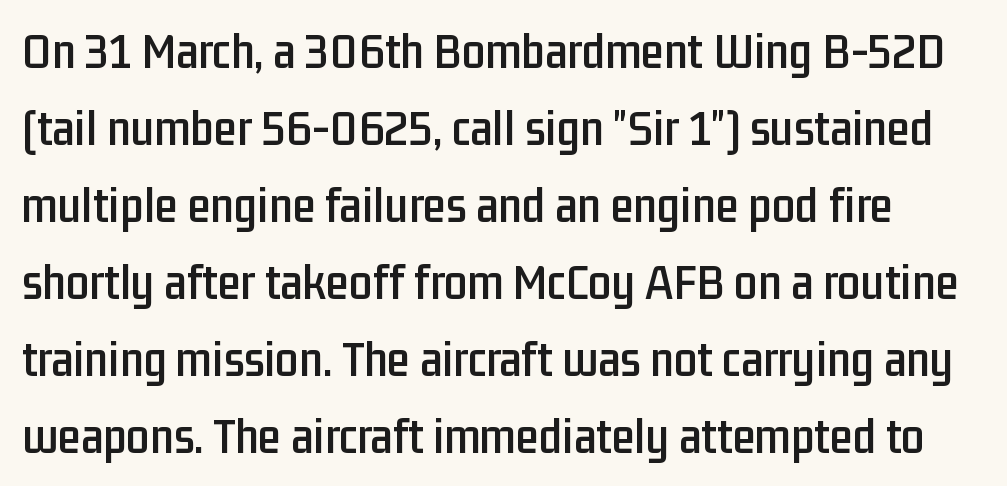
Successive baselines arrive at the customary interval. Looks like regular typesetting: each glyph gets only the width it needs. The glyphs in this specimen are sans serif. The lettering stays uniformly vertical, giving the passage a roman look. The face used here is rendered with its standard letterfit.
